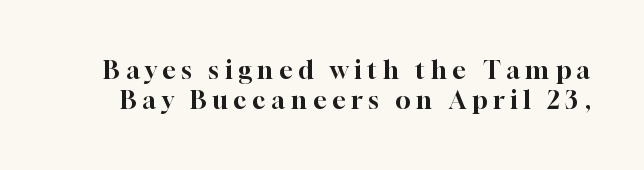
{"italic": "no", "underline": "no", "line_spacing_ratio": 1.21, "letter_spacing": "wide", "letter_spacing_em": 0.23, "glyph_px": 25}
